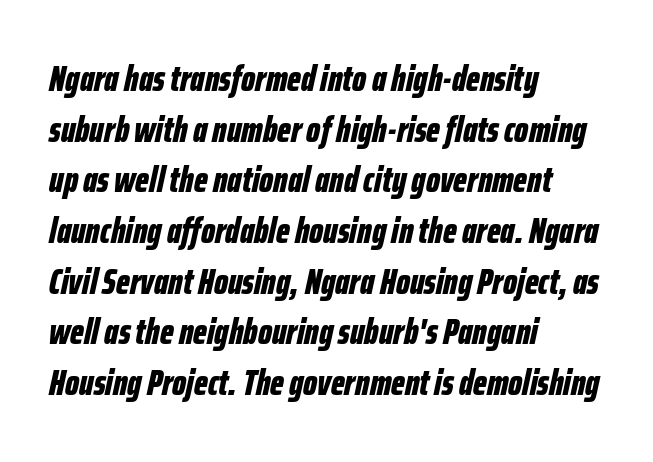
Q: Is the text bold? A: Yes.
Q: Is the text italic (slanted)? A: Yes, it leans right by about 12 degrees.
Q: Is the text underlined? A: No.
Q: How is the paragraph aligned? A: Left-aligned.
Q: Is the spacing between letters normal or unusually wide? A: Normal.
Q: Is the spacing between lines tight, normal or loose? A: Normal.
Q: Width (condensed, normal, or wide)? A: Condensed.
Q: Stroke contrast? A: Low.
Q: x-height? A: Medium.
Q: Monospaced? A: No.
